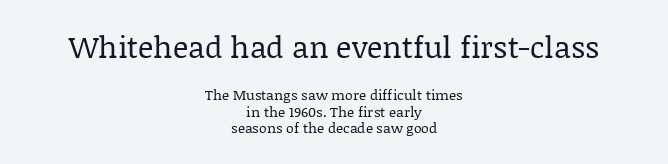
{"serif": "yes", "italic": "no", "bold": "no", "weight": "regular", "width": "normal", "stroke_contrast": "low", "x_height": "large", "monospaced": "no", "underline": "no", "align": "center", "line_spacing_ratio": 1.18, "letter_spacing": "normal", "letter_spacing_em": 0.0, "larger_block": "first", "size_ratio": 2.14, "glyph_px": 30}
